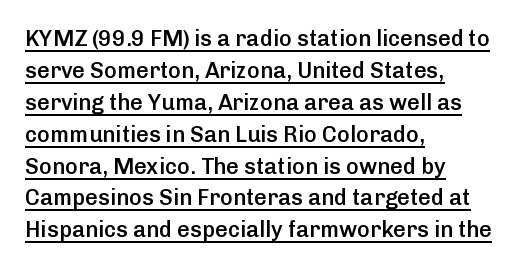
Notice how the passage keeps a crisp vertical edge on the left only. The strokes are fattened partway — semibold, not bold. Notice how a bar underscores the lettering throughout. This is the regular roman posture of the typeface. The tracking reads as untouched default to a designer's eye. Normally led — the rows are evenly, conventionally spaced.
